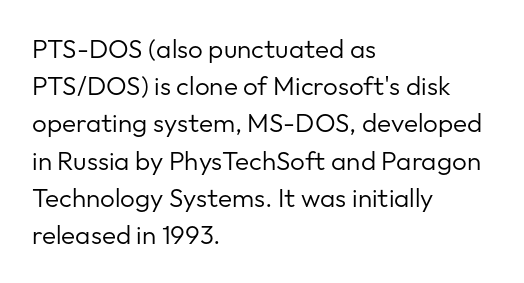
{"italic": "no", "bold": "no", "underline": "no", "align": "left", "line_spacing": "normal", "line_spacing_ratio": 1.43, "letter_spacing": "normal", "letter_spacing_em": 0.0, "glyph_px": 26}
